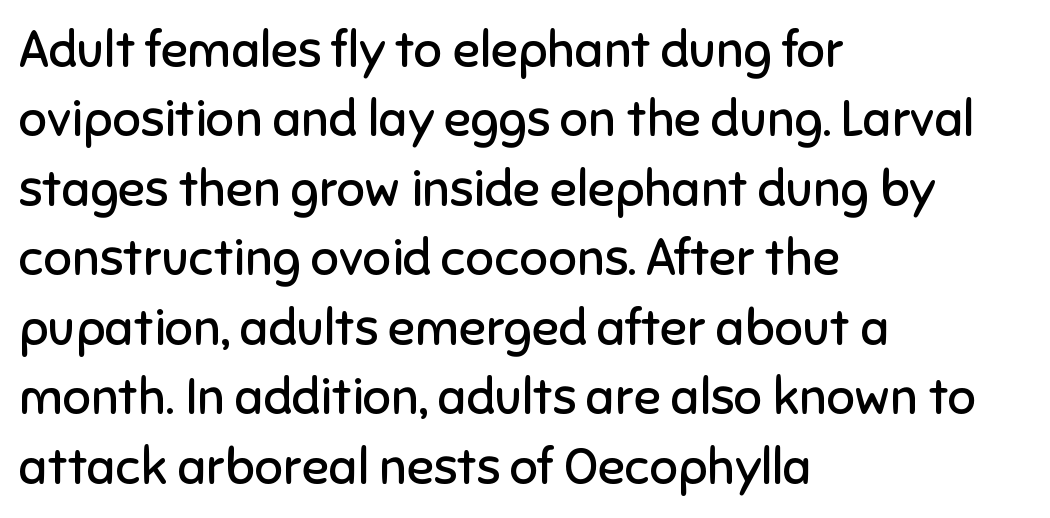
Q: Is the text bold? A: No.
Q: Is the text italic (slanted)? A: No, it is upright.
Q: Is the typeface a serif or a sans-serif typeface? A: Sans-serif.
Q: Is the text underlined? A: No.
Q: How is the paragraph aligned? A: Left-aligned.
Q: Is the spacing between letters normal or unusually wide? A: Normal.
Q: Is the spacing between lines tight, normal or loose? A: Normal.
Q: Width (condensed, normal, or wide)? A: Normal.
Q: Stroke contrast? A: Low.
Q: x-height? A: Medium.
Q: Monospaced? A: No.
